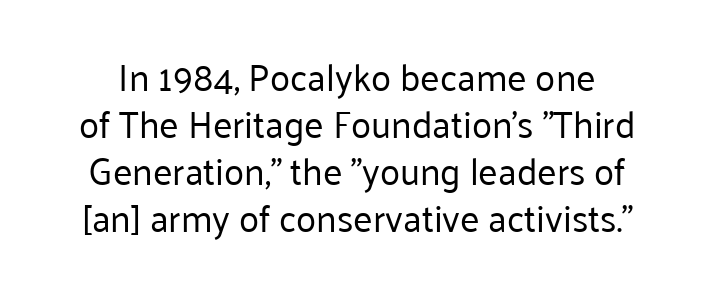
Counters stay open thanks to moderate or lighter strokes. Underlining? Definitely not there. Does extra space separate the letters? No, they use regular spacing. Every stem runs plumb, perpendicular to the baseline.
